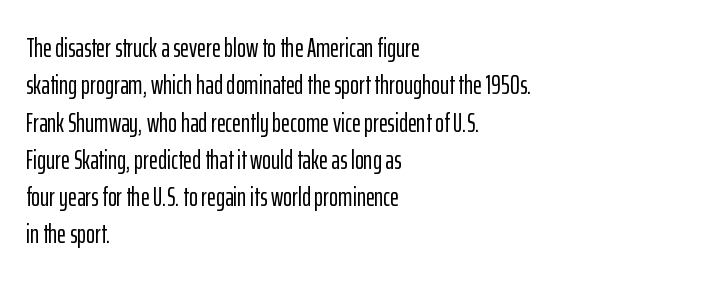
Normally led — the rows are evenly, conventionally spaced. Letter spacing: default. This is the regular roman posture of the typeface. Clear beneath every line of the passage. This rendering uses left alignment, leaving the right contour irregular.
